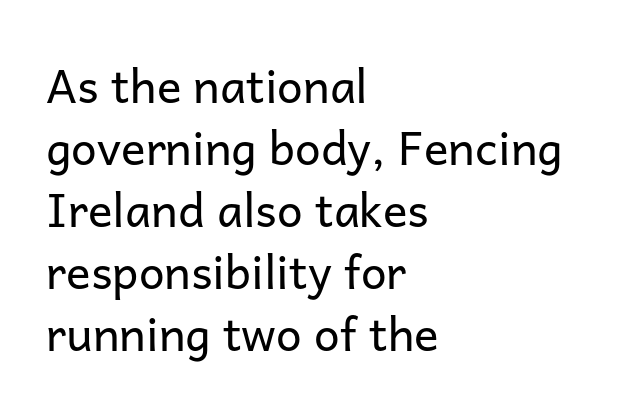
{"serif": "no", "italic": "no", "bold": "no", "weight": "regular", "width": "normal", "stroke_contrast": "low", "x_height": "medium", "monospaced": "no", "underline": "no", "align": "left", "line_spacing": "normal", "line_spacing_ratio": 1.35, "letter_spacing": "normal", "letter_spacing_em": 0.0, "glyph_px": 46}
